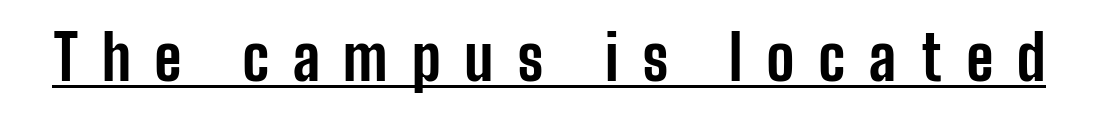
{"serif": "no", "italic": "no", "bold": "yes", "weight": "bold", "width": "condensed", "stroke_contrast": "low", "x_height": "medium", "monospaced": "no", "underline": "yes", "letter_spacing": "wide", "letter_spacing_em": 0.38, "glyph_px": 62}
